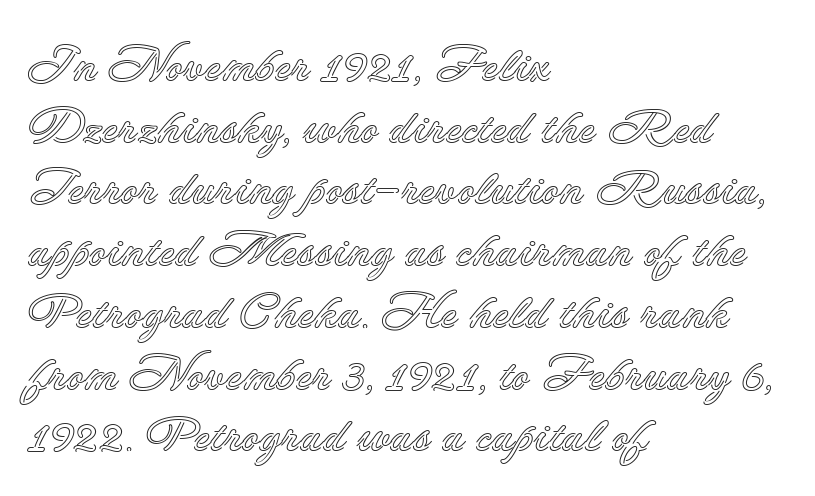
All the whitespace from short lines collects on the right. A typesetter would call this proportional, since set widths differ per character. The lines sit at an ordinary, default distance from one another.
